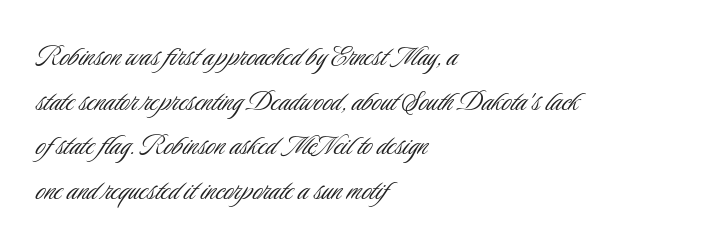
The lines are quadded left. Only glyphs here, with clear space below each row. Whoever set this chose a conventional vertical rhythm. The rendering uses natural spacing where letterforms have individual widths. The typesetting does not lean heavy: it is not bold.
